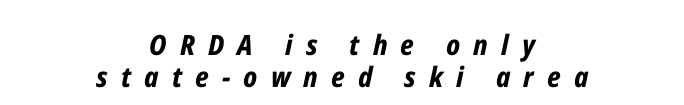
{"italic": "yes", "lean": "right", "slant_degrees": 12, "bold": "yes", "weight": "bold", "width": "condensed", "stroke_contrast": "low", "x_height": "medium", "monospaced": "no", "underline": "no", "align": "center", "line_spacing_ratio": 1.16, "letter_spacing": "wide", "letter_spacing_em": 0.47, "glyph_px": 28}
